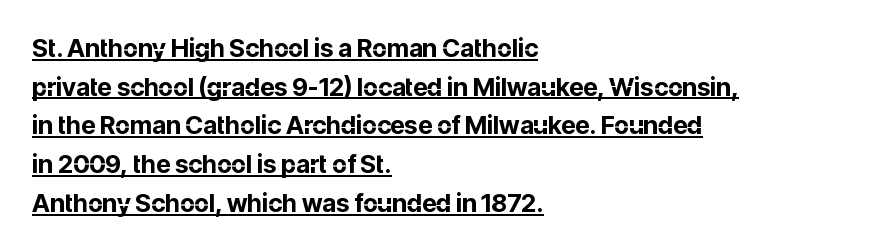
Q: Is the text bold? A: Yes.
Q: Is the text italic (slanted)? A: No, it is upright.
Q: Is the text underlined? A: Yes.
Q: How is the paragraph aligned? A: Left-aligned.
Q: Is the spacing between letters normal or unusually wide? A: Normal.
Q: Is the spacing between lines tight, normal or loose? A: Normal.
